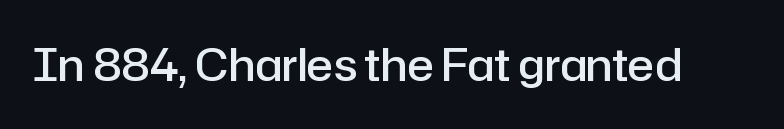
Q: Is the text bold? A: Semi-bold.
Q: Is the text italic (slanted)? A: No, it is upright.
Q: Is the typeface a serif or a sans-serif typeface? A: Sans-serif.
Q: Is the text underlined? A: No.
Q: Is the spacing between letters normal or unusually wide? A: Normal.
Q: Width (condensed, normal, or wide)? A: Normal.
Q: Stroke contrast? A: Low.
Q: x-height? A: Medium.
Q: Monospaced? A: No.
